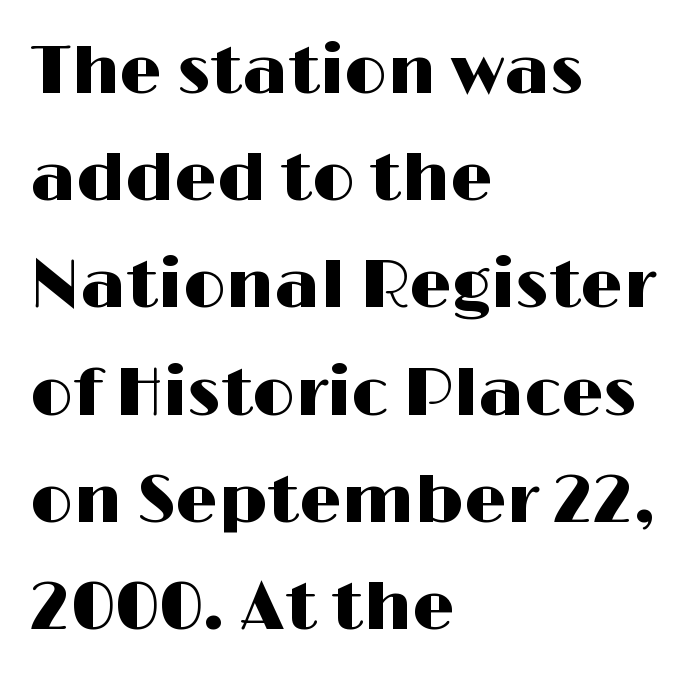
The image shows 67 px wide sans-serif type, upright; set left-aligned, normal line spacing (1.6x), normal letter spacing, not underlined; high stroke contrast and a medium x-height.
